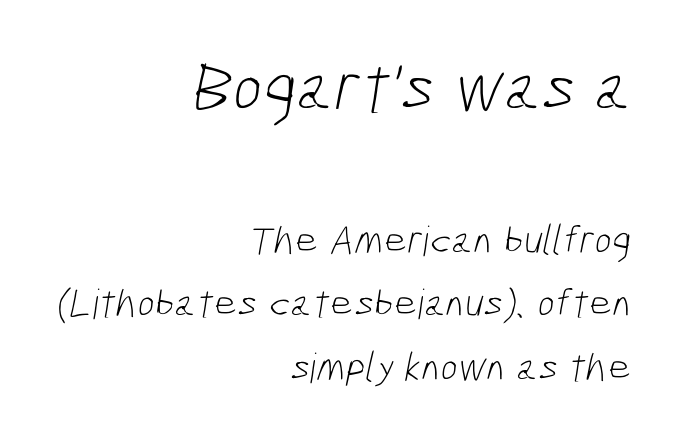
The face used here is a sans, in the tradition of grotesques and geometrics. Each letter keeps its own natural width here, so spacing adapts to shape. A clean baseline with only descenders dipping below it. Top chunk: large. Bottom chunk: small. The space between consecutive lines is moderate.
